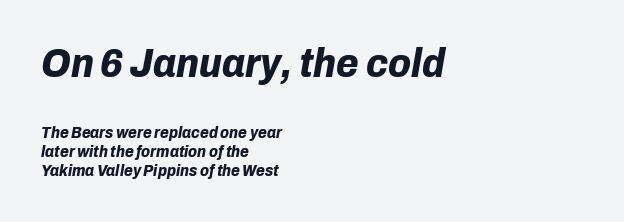
The image shows 41 px bold type, italic (leaning right); set left-aligned, line spacing 1.2x, normal letter spacing, not underlined; the first (top) block is 2.56x larger; low stroke contrast and a medium x-height.
